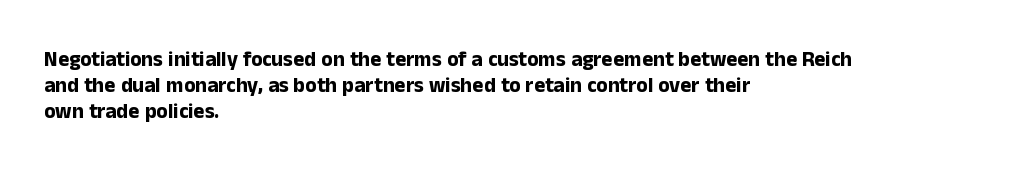
The image shows 21 px bold type, upright; set left-aligned, line spacing 1.24x, normal letter spacing, not underlined.
